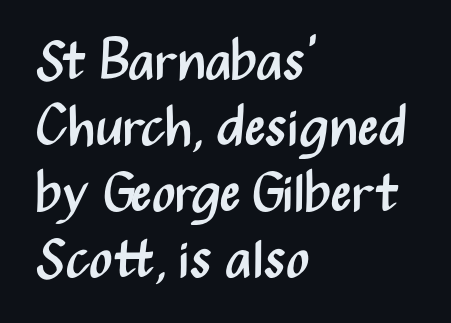
The image shows 55 px regular-weight, condensed sans-serif type, upright; set left-aligned, line spacing 1.2x, normal letter spacing, not underlined; medium stroke contrast and a medium x-height.
